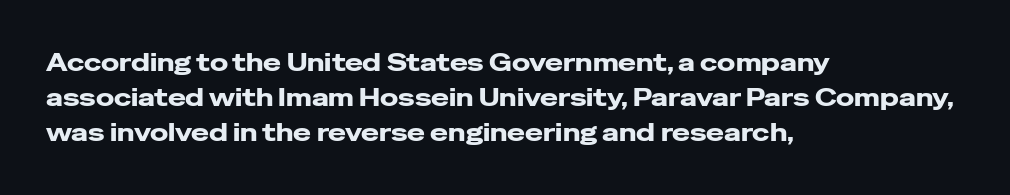
{"italic": "no", "bold": "yes", "underline": "no", "align": "left", "line_spacing": "normal", "line_spacing_ratio": 1.45, "letter_spacing": "normal", "letter_spacing_em": 0.0, "glyph_px": 24}
